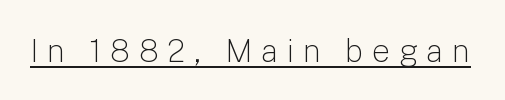
Q: Is the text bold? A: No.
Q: Is the text italic (slanted)? A: No, it is upright.
Q: Is the typeface a serif or a sans-serif typeface? A: Sans-serif.
Q: Is the text underlined? A: Yes.
Q: Is the spacing between letters normal or unusually wide? A: Unusually wide.
Q: Width (condensed, normal, or wide)? A: Normal.
Q: Stroke contrast? A: Low.
Q: x-height? A: Medium.
Q: Monospaced? A: No.
